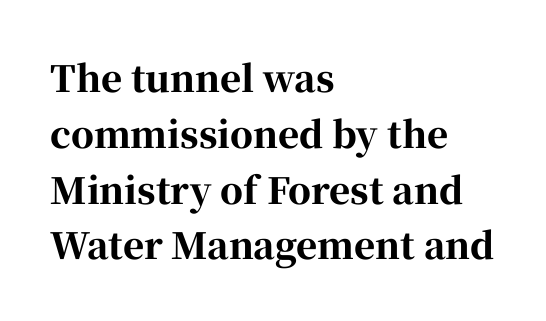
There is no visible air inserted between adjacent glyphs. Its strokes are broad and dark, the hallmark of bold type. The leading is moderate, giving the passage an even texture. The typesetter chose a ragged-right arrangement here. Think of a printed novel: that variable character pitch is what you see here. Rendered with straight, roman letterforms.
